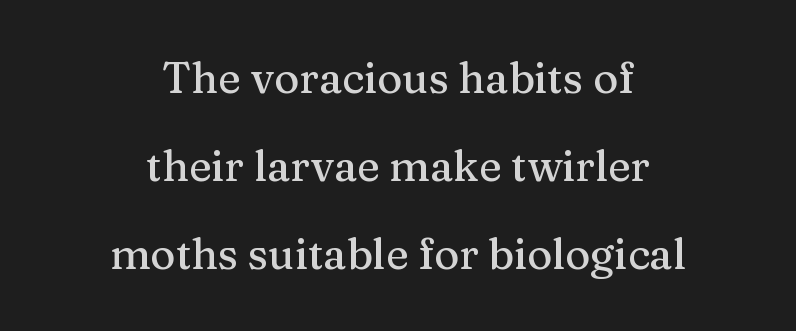
Q: Is the text italic (slanted)? A: No, it is upright.
Q: Is the typeface a serif or a sans-serif typeface? A: Serif.
Q: Is the text underlined? A: No.
Q: How is the paragraph aligned? A: Centered.
Q: Is the spacing between letters normal or unusually wide? A: Normal.
Q: Is the spacing between lines tight, normal or loose? A: Loose.
Q: Width (condensed, normal, or wide)? A: Normal.
Q: Stroke contrast? A: Medium.
Q: x-height? A: Medium.
Q: Monospaced? A: No.
